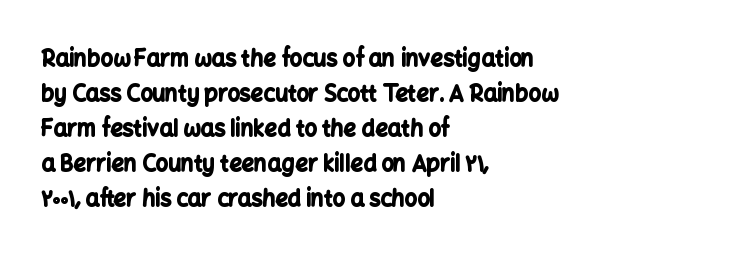
Q: Is the text bold? A: Yes.
Q: Is the text italic (slanted)? A: No, it is upright.
Q: Is the text underlined? A: No.
Q: How is the paragraph aligned? A: Left-aligned.
Q: Is the spacing between letters normal or unusually wide? A: Normal.
Q: Is the spacing between lines tight, normal or loose? A: Normal.
